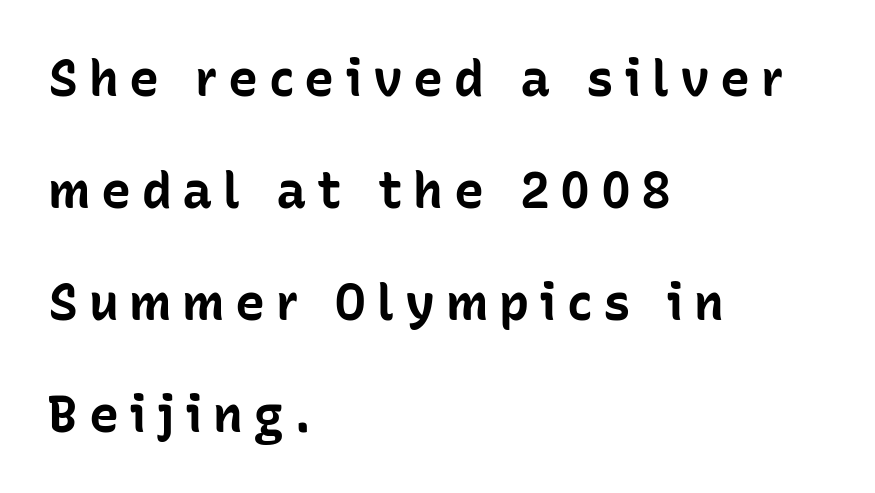
Typeset ragged right — the left edge is the straight one. Observe the wide spacing: letters keep a clear distance from each other. Typographic density is high because the face is bold. Decoration check: the copy has no underline. Leading: increased.
